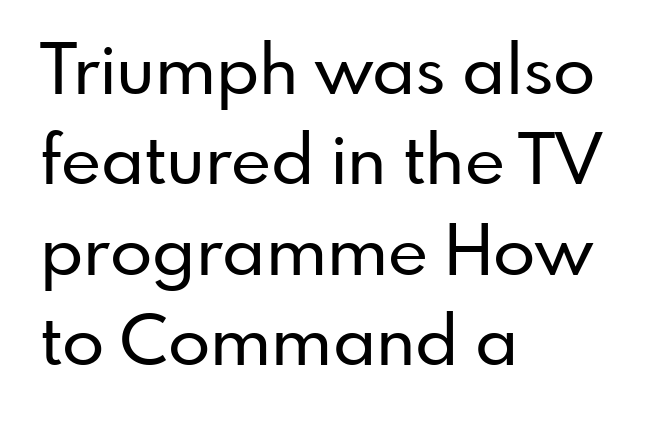
Style check: upright. The passage shown is typeset with a sans-serif family. The block of text has a typical density, with ordinary space between rows. Line beginnings align vertically; line endings do not. The line texture is even and compact thanks to regular tracking. Check under the words: just untouched page.
